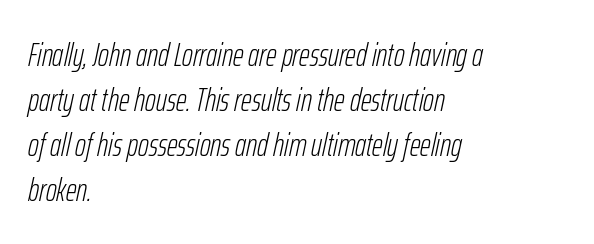
Q: Is the text bold? A: No.
Q: Is the text italic (slanted)? A: Yes, it leans right by about 12 degrees.
Q: Is the text underlined? A: No.
Q: How is the paragraph aligned? A: Left-aligned.
Q: Is the spacing between letters normal or unusually wide? A: Normal.
Q: Is the spacing between lines tight, normal or loose? A: Normal.
Q: Width (condensed, normal, or wide)? A: Condensed.
Q: Stroke contrast? A: Low.
Q: x-height? A: Medium.
Q: Monospaced? A: No.
